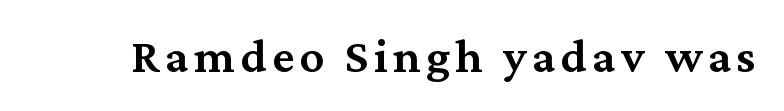
The image shows 49 px semibold serif type, upright; set not underlined; medium stroke contrast and a medium x-height.
